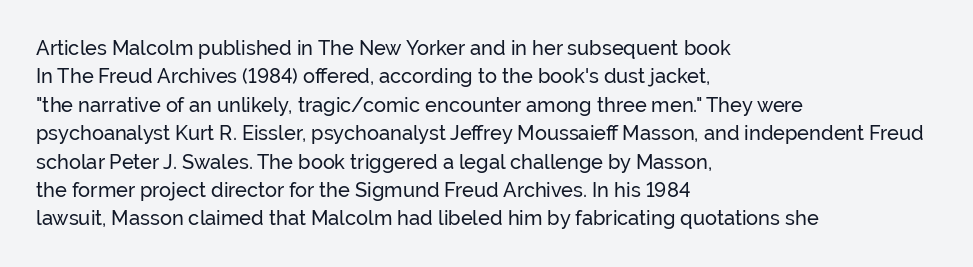
{"italic": "no", "underline": "no", "align": "left", "line_spacing": "normal", "line_spacing_ratio": 1.42, "letter_spacing": "normal", "letter_spacing_em": 0.0, "glyph_px": 20}
